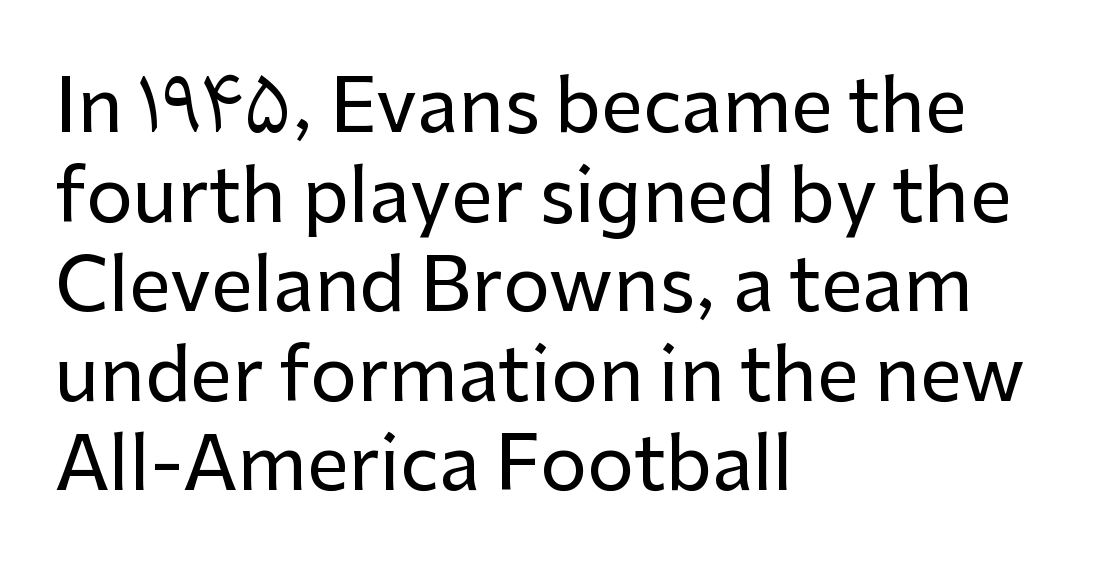
The image shows 74 px sans-serif type, upright; set left-aligned, line spacing 1.21x, normal letter spacing, not underlined; low stroke contrast and a medium x-height.
